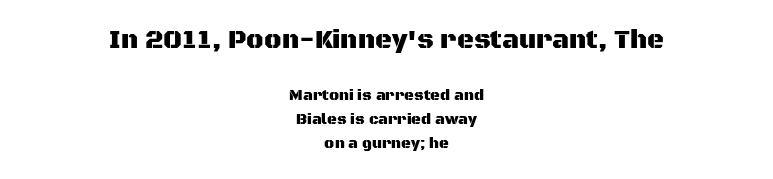
{"italic": "no", "underline": "no", "align": "center", "line_spacing": "normal", "line_spacing_ratio": 1.6, "letter_spacing": "normal", "letter_spacing_em": 0.0, "larger_block": "first", "size_ratio": 1.73, "glyph_px": 26}
